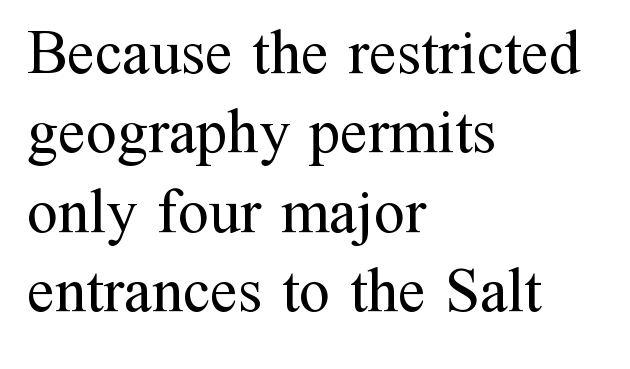
{"serif": "yes", "italic": "no", "bold": "no", "weight": "regular", "width": "normal", "stroke_contrast": "medium", "x_height": "medium", "monospaced": "no", "underline": "no", "align": "left", "line_spacing": "normal", "line_spacing_ratio": 1.28, "letter_spacing": "normal", "letter_spacing_em": 0.0, "glyph_px": 62}
